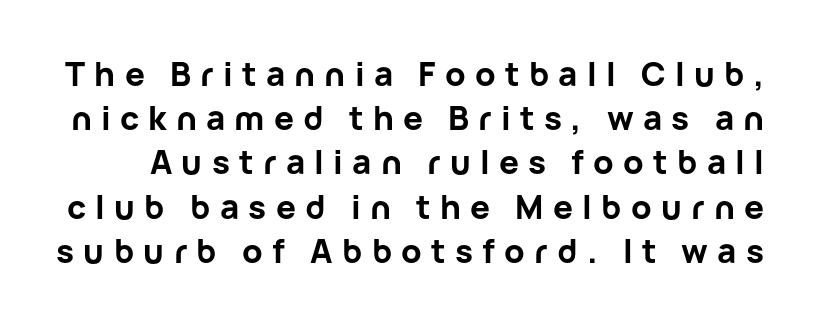
Proportional: the letters do not fall into vertical columns. Check under the words: just untouched page. The face used here is rendered with a markedly widened letterfit. Serifs: no, the terminals of the letterforms are clean.
